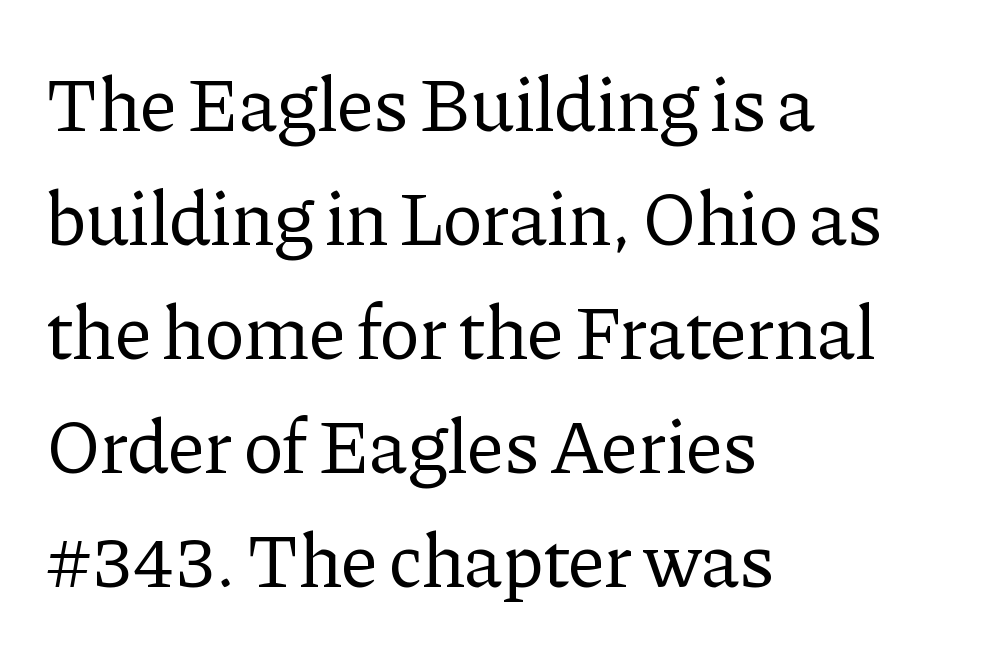
In terms of letterspacing, this is plain default setting. You can tell from the footed stems that serif type was used. The space between consecutive lines is moderate. No italicization has been applied; the sample stays upright.
